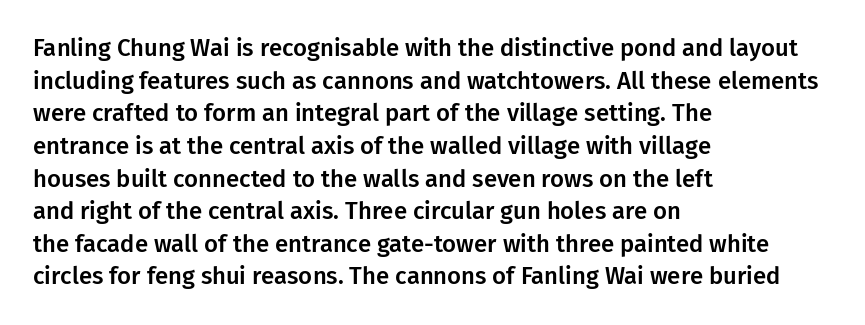
{"italic": "no", "underline": "no", "align": "left", "line_spacing": "normal", "line_spacing_ratio": 1.36, "letter_spacing": "normal", "letter_spacing_em": 0.0, "glyph_px": 24}
